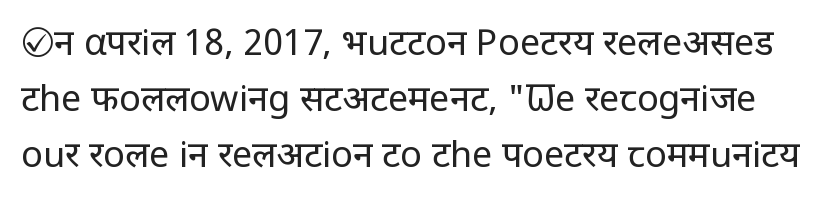
The image shows 36 px regular-weight sans-serif type, upright; set normal line spacing (1.55x), normal letter spacing, not underlined; low stroke contrast and a large x-height.
